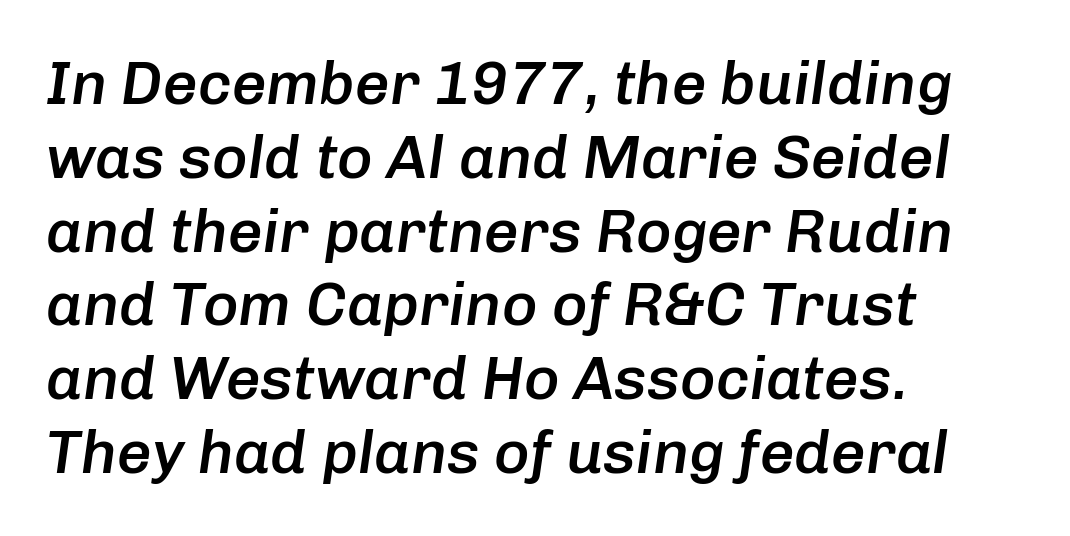
Q: Is the text bold? A: Semi-bold.
Q: Is the text italic (slanted)? A: Yes, it leans right by about 8 degrees.
Q: Is the text underlined? A: No.
Q: How is the paragraph aligned? A: Left-aligned.
Q: Is the spacing between letters normal or unusually wide? A: Normal.
Q: Width (condensed, normal, or wide)? A: Normal.
Q: Stroke contrast? A: Low.
Q: x-height? A: Medium.
Q: Monospaced? A: No.
